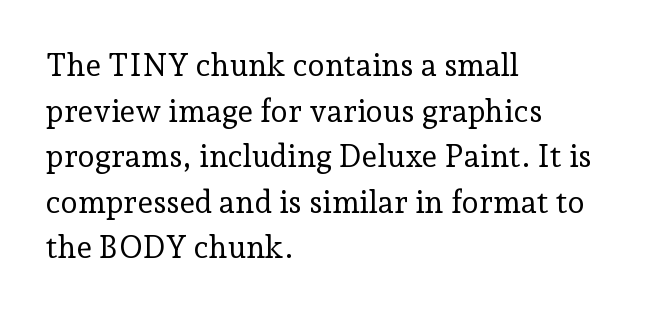
The line-height multiplier appears to be the usual default. The baseline area is clear. Typographically, this falls in the serif category. The lettering stays uniformly vertical, giving the passage a roman look. The passage shown is typed in a proportional face where columns would drift. The rag falls on the right side of this text block.
